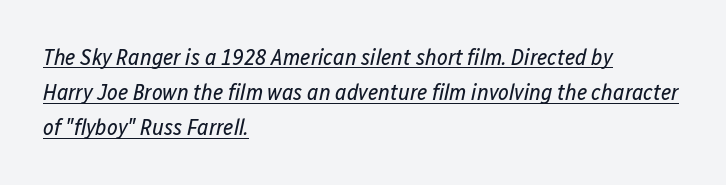
The specimen includes a rule beneath the text block's lines. The whole block is typeset with a tilt. Regarding leading, the lines here are spaced in the standard way. Visually the block forms a straight wall on the left and a jagged coastline on the right. Letter spacing: default.
